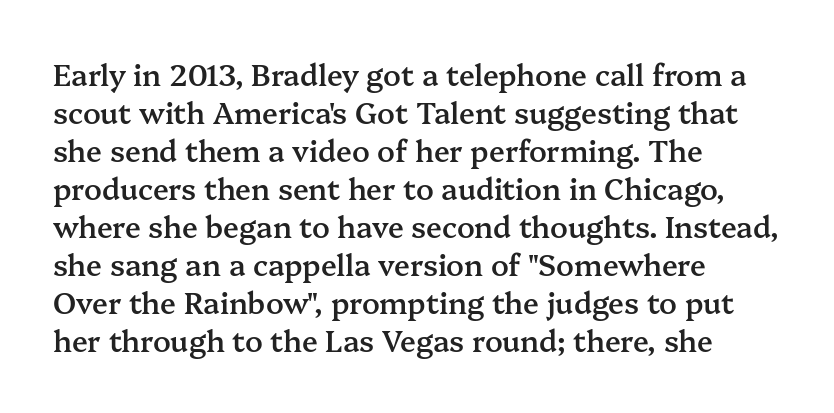
Horizontally, the lines are justified to the leading edge only. Nobody drew a line under any word here. The rows are spaced the way most documents space them. The horizontal fit of the characters is conventional and even.
